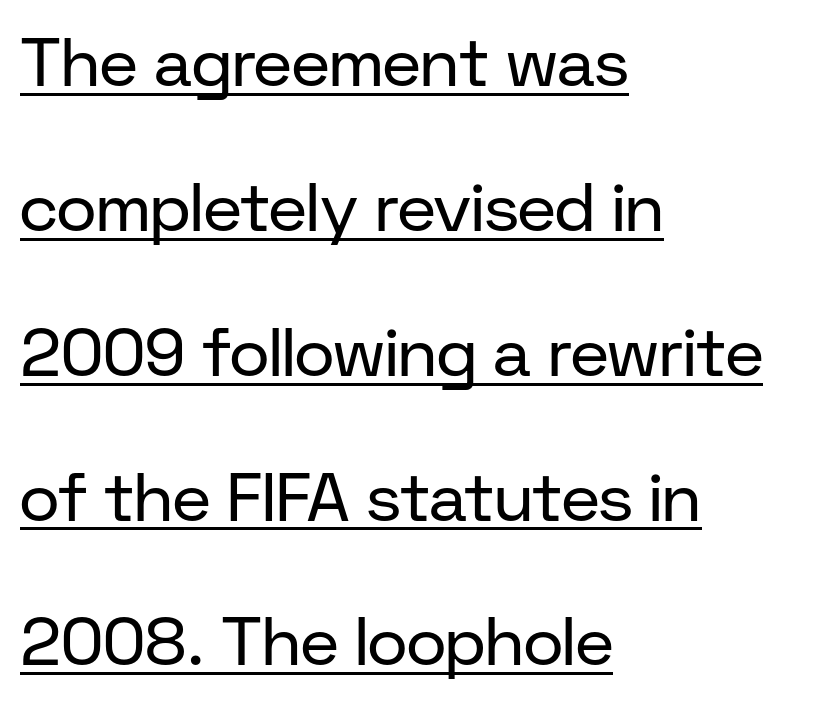
The image shows 68 px regular-weight sans-serif type, upright; set left-aligned, loose line spacing (2.13x), normal letter spacing, underlined; low stroke contrast and a medium x-height.
